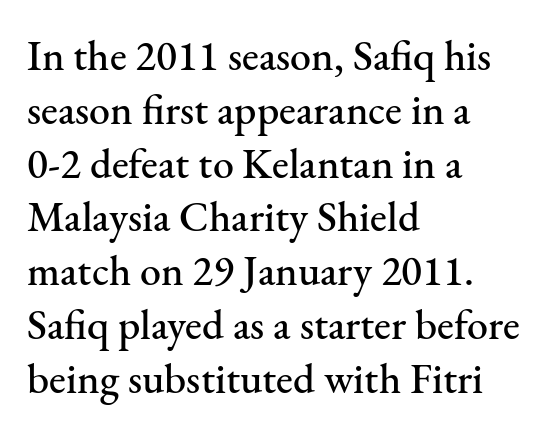
Q: Is the text italic (slanted)? A: No, it is upright.
Q: Is the typeface a serif or a sans-serif typeface? A: Serif.
Q: Is the text underlined? A: No.
Q: How is the paragraph aligned? A: Left-aligned.
Q: Is the spacing between letters normal or unusually wide? A: Normal.
Q: Is the spacing between lines tight, normal or loose? A: Normal.
Q: Width (condensed, normal, or wide)? A: Normal.
Q: Stroke contrast? A: Medium.
Q: x-height? A: Small.
Q: Monospaced? A: No.
